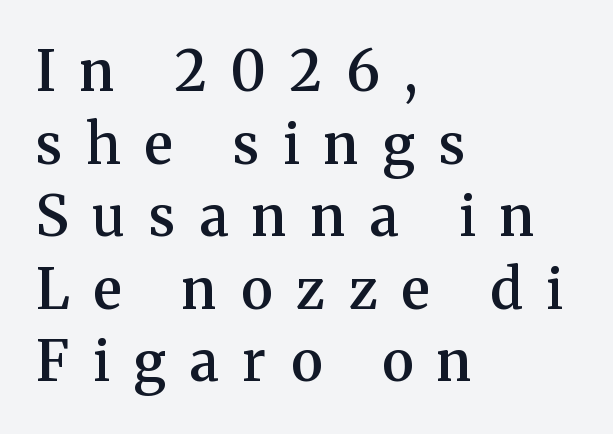
{"serif": "yes", "italic": "no", "bold": "semi", "weight": "semibold", "width": "normal", "stroke_contrast": "medium", "x_height": "medium", "monospaced": "no", "underline": "no", "align": "left", "line_spacing": "normal", "line_spacing_ratio": 1.32, "letter_spacing": "wide", "letter_spacing_em": 0.44, "glyph_px": 55}
